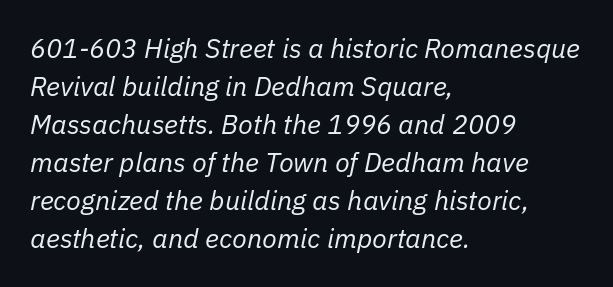
{"italic": "yes", "lean": "right", "slant_degrees": 11, "bold": "no", "underline": "no", "align": "left", "line_spacing": "normal", "line_spacing_ratio": 1.41, "letter_spacing": "normal", "letter_spacing_em": 0.0, "glyph_px": 27}
